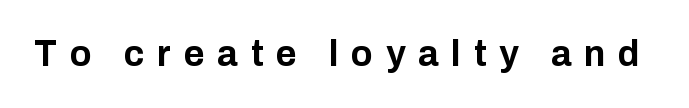
Q: Is the text bold? A: Yes.
Q: Is the text italic (slanted)? A: No, it is upright.
Q: Is the typeface a serif or a sans-serif typeface? A: Sans-serif.
Q: Is the text underlined? A: No.
Q: Is the spacing between letters normal or unusually wide? A: Unusually wide.
Q: Width (condensed, normal, or wide)? A: Normal.
Q: Stroke contrast? A: Low.
Q: x-height? A: Medium.
Q: Monospaced? A: No.
